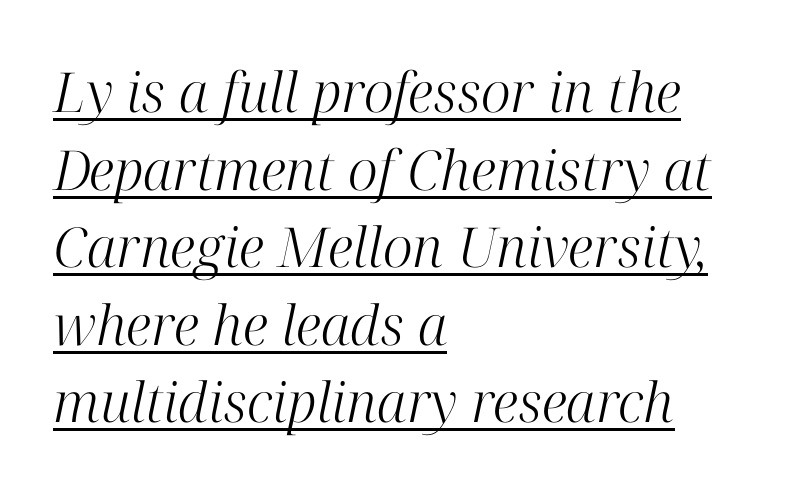
Line starts are locked; line ends wander. Does a line run under the words? Yes, clearly. This sample has the flowing, uneven cadence of proportional lettering. Type style note: has serifs. Letters have the restrained weight of plain body copy at most. If you measured baseline to baseline, you'd find a middling distance.
